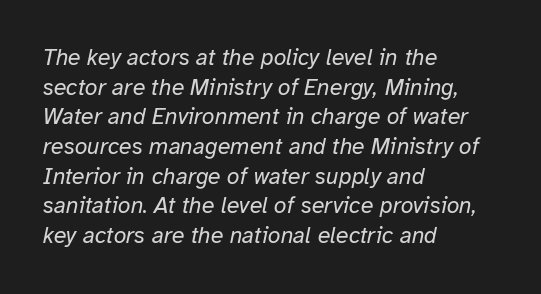
The image shows 23 px text type, italic (leaning right); set left-aligned, normal line spacing (1.29x), normal letter spacing, not underlined.
